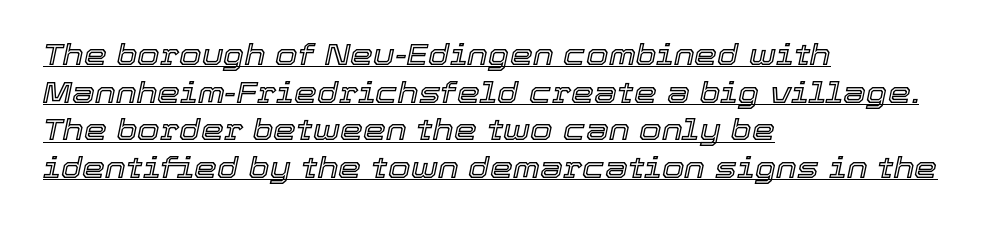
The image shows 29 px text type, italic (leaning right); set left-aligned, normal line spacing (1.3x), normal letter spacing, underlined; a medium x-height.
